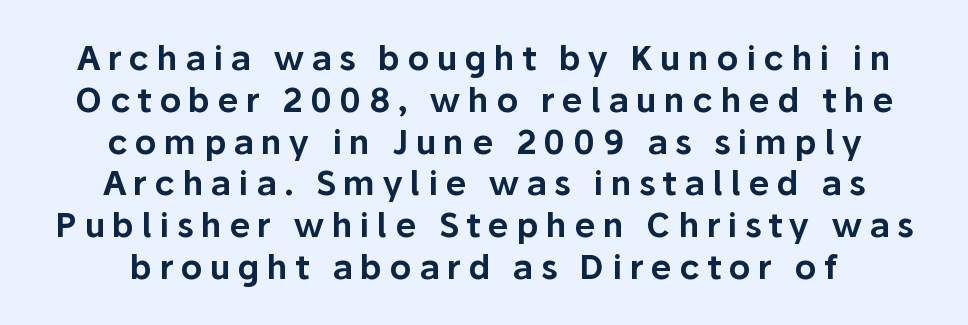
{"serif": "no", "italic": "no", "width": "normal", "stroke_contrast": "low", "x_height": "medium", "monospaced": "no", "underline": "no", "align": "center", "line_spacing_ratio": 1.23, "letter_spacing": "wide", "letter_spacing_em": 0.21, "glyph_px": 34}
